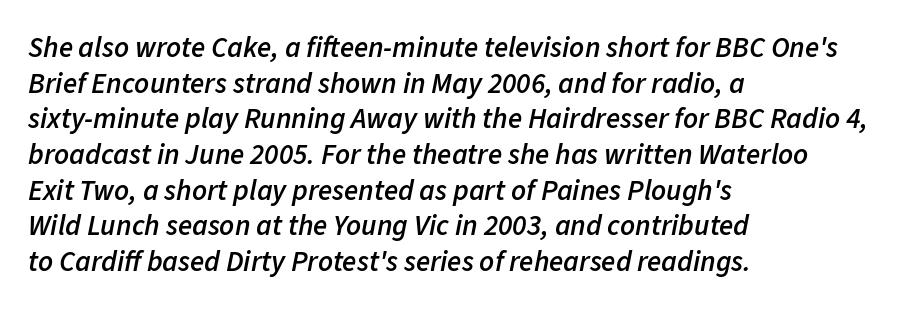
Q: Is the text bold? A: Semi-bold.
Q: Is the text italic (slanted)? A: Yes, it leans right by about 11 degrees.
Q: Is the text underlined? A: No.
Q: How is the paragraph aligned? A: Left-aligned.
Q: Is the spacing between letters normal or unusually wide? A: Normal.
Q: Width (condensed, normal, or wide)? A: Normal.
Q: Stroke contrast? A: Low.
Q: x-height? A: Medium.
Q: Monospaced? A: No.
